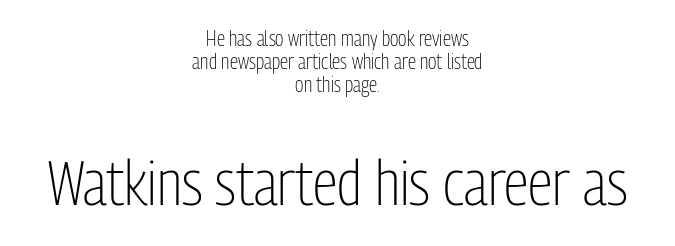
Q: Is the text bold? A: No.
Q: Is the text italic (slanted)? A: No, it is upright.
Q: Is the typeface a serif or a sans-serif typeface? A: Sans-serif.
Q: Is the text underlined? A: No.
Q: How is the paragraph aligned? A: Centered.
Q: Is the spacing between letters normal or unusually wide? A: Normal.
Q: Is the spacing between lines tight, normal or loose? A: Tight.
Q: Which block of text is set in a larger size, the first (top) or the second (bottom)? A: The second (bottom) one.
Q: Width (condensed, normal, or wide)? A: Condensed.
Q: Stroke contrast? A: Low.
Q: x-height? A: Medium.
Q: Monospaced? A: No.
